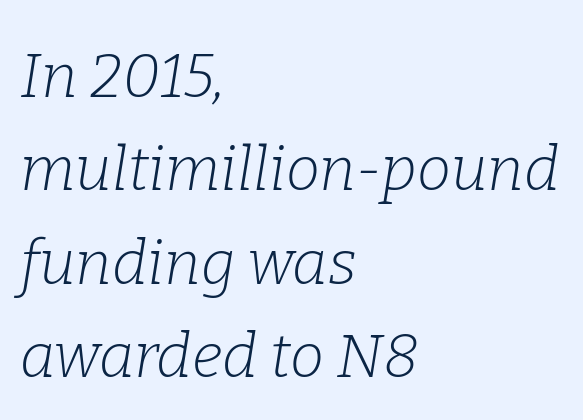
Q: Is the text bold? A: No.
Q: Is the text italic (slanted)? A: Yes, it leans right by about 9 degrees.
Q: Is the typeface a serif or a sans-serif typeface? A: Serif.
Q: Is the text underlined? A: No.
Q: How is the paragraph aligned? A: Left-aligned.
Q: Is the spacing between letters normal or unusually wide? A: Normal.
Q: Is the spacing between lines tight, normal or loose? A: Normal.
Q: Width (condensed, normal, or wide)? A: Normal.
Q: Stroke contrast? A: Low.
Q: x-height? A: Medium.
Q: Monospaced? A: No.
